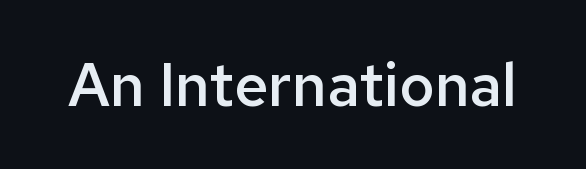
The gaps between neighbouring characters are ordinary and unremarkable. The words here are not underlined. You could not count columns in this text — the font is proportionally spaced. Does the type have serifs? No, each stem ends abruptly. Notice how the stems are strictly vertical — no italics here. A somewhat darkened texture: the type is semibold rather than bold.
